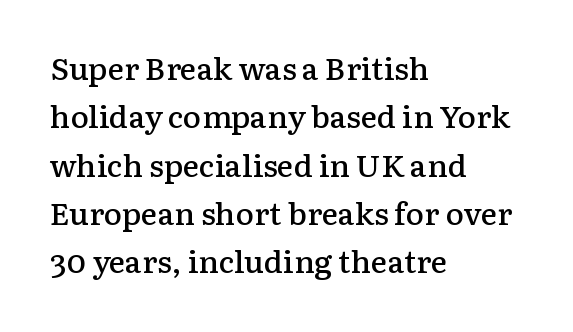
Q: Is the text bold? A: Semi-bold.
Q: Is the text italic (slanted)? A: No, it is upright.
Q: Is the typeface a serif or a sans-serif typeface? A: Serif.
Q: Is the text underlined? A: No.
Q: How is the paragraph aligned? A: Left-aligned.
Q: Is the spacing between letters normal or unusually wide? A: Normal.
Q: Is the spacing between lines tight, normal or loose? A: Normal.
Q: Width (condensed, normal, or wide)? A: Normal.
Q: Stroke contrast? A: Low.
Q: x-height? A: Medium.
Q: Monospaced? A: No.
